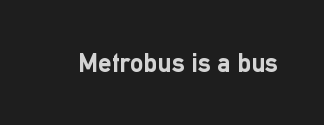
Q: Is the text bold? A: Yes.
Q: Is the text italic (slanted)? A: No, it is upright.
Q: Is the text underlined? A: No.
Q: Is the spacing between letters normal or unusually wide? A: Normal.
